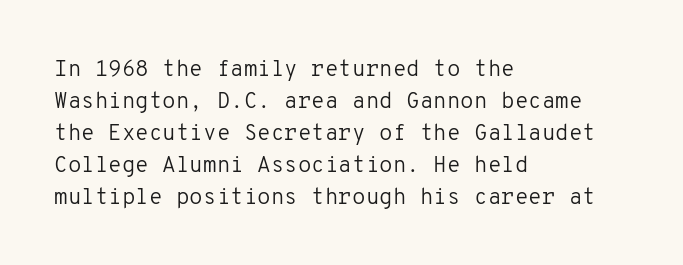
Q: Is the text bold? A: No.
Q: Is the text italic (slanted)? A: No, it is upright.
Q: Is the text underlined? A: No.
Q: How is the paragraph aligned? A: Left-aligned.
Q: Is the spacing between letters normal or unusually wide? A: Normal.
Q: Is the spacing between lines tight, normal or loose? A: Normal.
